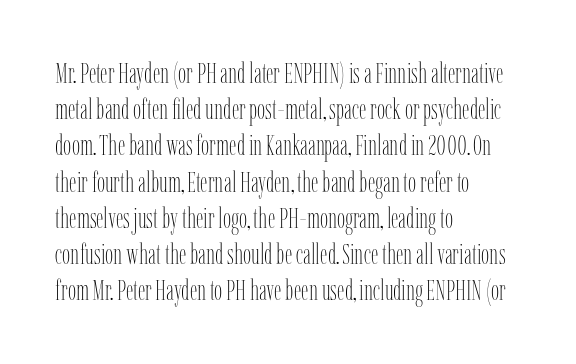
{"italic": "no", "bold": "no", "weight": "thin", "width": "condensed", "stroke_contrast": "low", "x_height": "medium", "monospaced": "no", "underline": "no", "align": "left", "line_spacing": "normal", "line_spacing_ratio": 1.25, "letter_spacing": "normal", "letter_spacing_em": 0.0, "glyph_px": 29}
